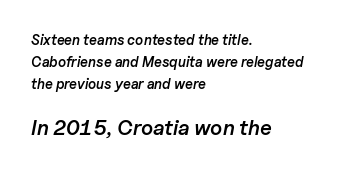
{"italic": "yes", "lean": "right", "slant_degrees": 11, "bold": "semi", "underline": "no", "align": "left", "line_spacing": "normal", "line_spacing_ratio": 1.58, "letter_spacing": "normal", "letter_spacing_em": 0.0, "larger_block": "second", "size_ratio": 1.5, "glyph_px": 21}
